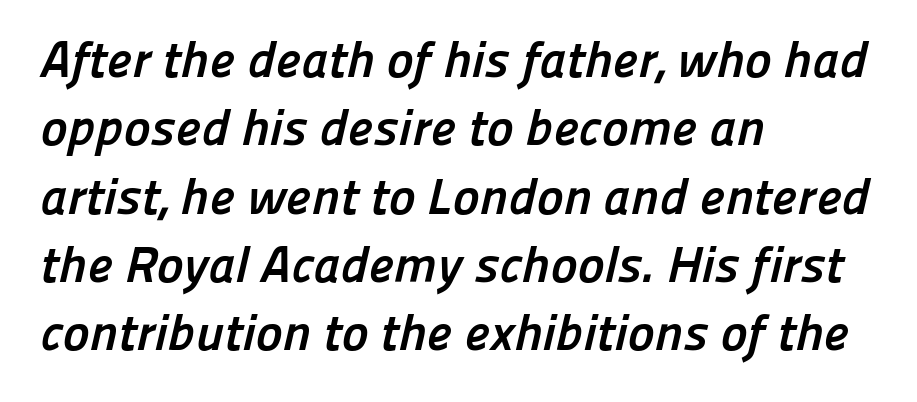
The letters sit at their default tracking, neither squeezed nor spread. Horizontal alignment here is leftward, the default for most running prose. Beneath every word, the page is bare. Varying glyph widths throughout — classic text-font behaviour. The vertical gap from one line to the next is medium. The glyphs in this specimen are sans serif.
